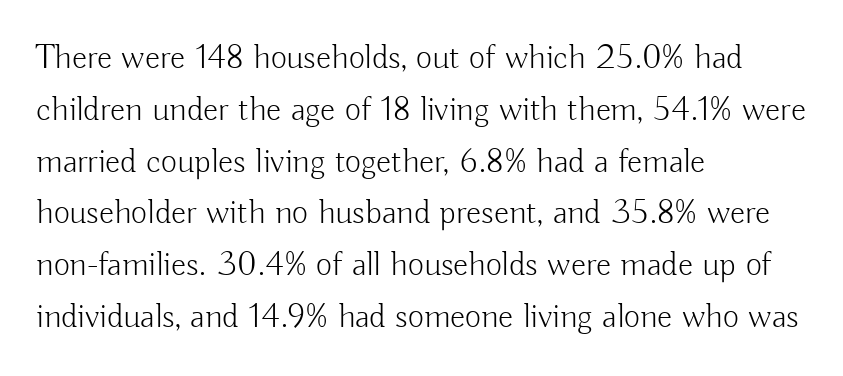
Q: Is the text bold? A: No.
Q: Is the text italic (slanted)? A: No, it is upright.
Q: Is the typeface a serif or a sans-serif typeface? A: Sans-serif.
Q: Is the text underlined? A: No.
Q: How is the paragraph aligned? A: Left-aligned.
Q: Is the spacing between letters normal or unusually wide? A: Normal.
Q: Is the spacing between lines tight, normal or loose? A: Normal.
Q: Width (condensed, normal, or wide)? A: Normal.
Q: Stroke contrast? A: Low.
Q: x-height? A: Small.
Q: Monospaced? A: No.
